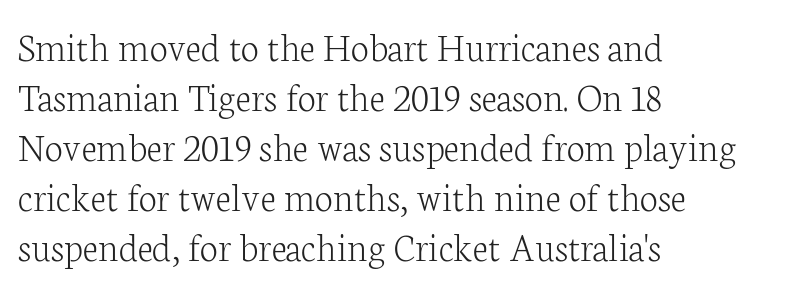
The image shows 41 px light serif type, upright; set left-aligned, line spacing 1.22x, normal letter spacing, not underlined; low stroke contrast and a medium x-height.
